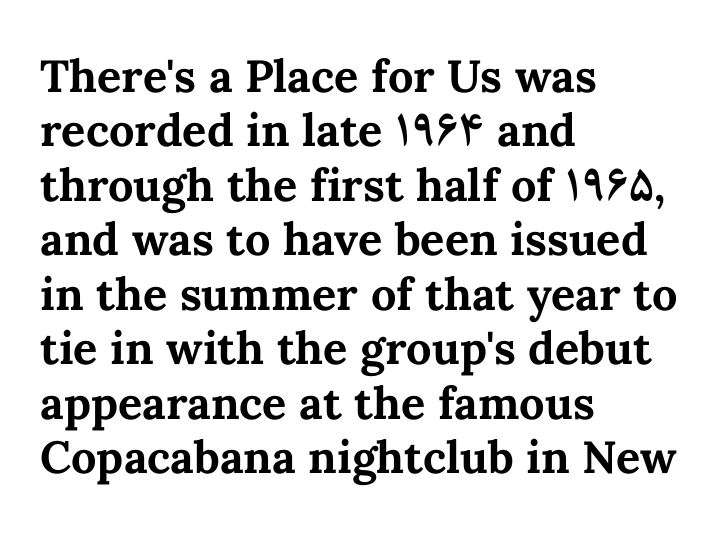
Q: Is the text bold? A: Yes.
Q: Is the text italic (slanted)? A: No, it is upright.
Q: Is the text underlined? A: No.
Q: How is the paragraph aligned? A: Left-aligned.
Q: Is the spacing between letters normal or unusually wide? A: Normal.
Q: Width (condensed, normal, or wide)? A: Normal.
Q: Stroke contrast? A: Medium.
Q: x-height? A: Medium.
Q: Monospaced? A: No.
